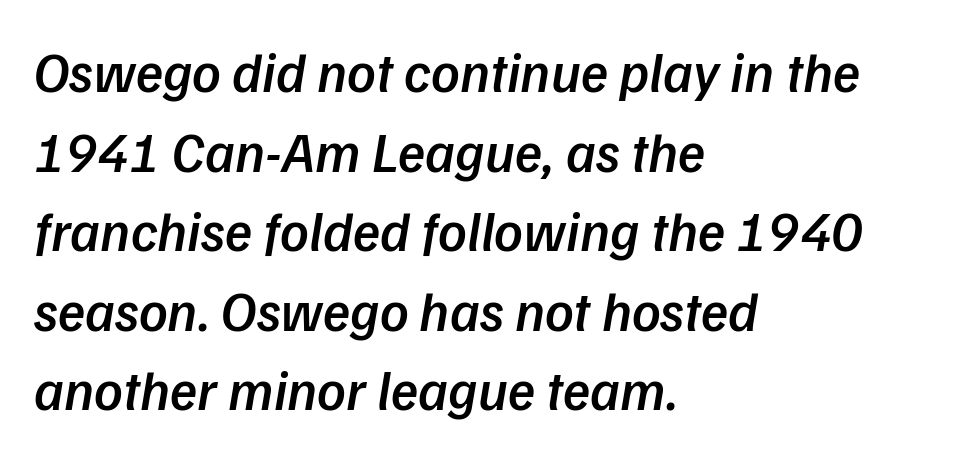
Students, note that the glyphs here touch the page at normal intervals. Looking at the ascenders, they clearly lean. Each line starts at the same left margin while the right side varies. The passage shown stacks its lines at a standard gap.
